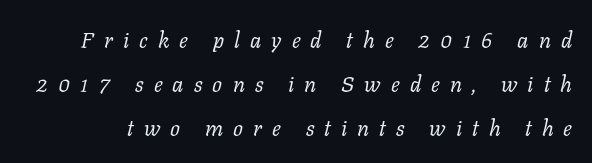
The image shows 22 px text type, italic (leaning right); set loose line spacing (2.0x), unusually wide letter spacing (+0.46 em), not underlined.
